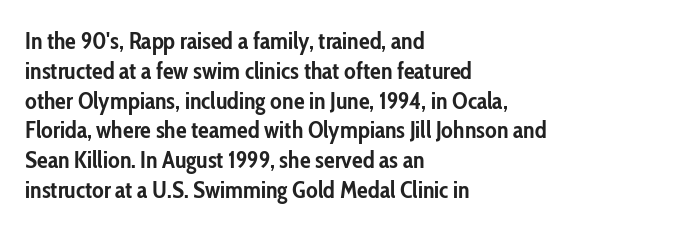
{"italic": "no", "bold": "yes", "underline": "no", "align": "left", "line_spacing_ratio": 1.24, "letter_spacing": "normal", "letter_spacing_em": 0.0, "glyph_px": 24}
